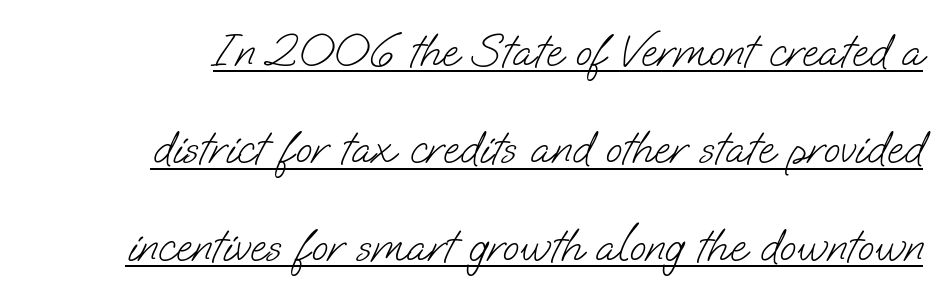
Q: Is the text bold? A: No.
Q: Is the typeface a serif or a sans-serif typeface? A: Sans-serif.
Q: Is the text underlined? A: Yes.
Q: Is the spacing between letters normal or unusually wide? A: Normal.
Q: Is the spacing between lines tight, normal or loose? A: Loose.
Q: Width (condensed, normal, or wide)? A: Normal.
Q: Stroke contrast? A: Low.
Q: x-height? A: Small.
Q: Monospaced? A: No.
